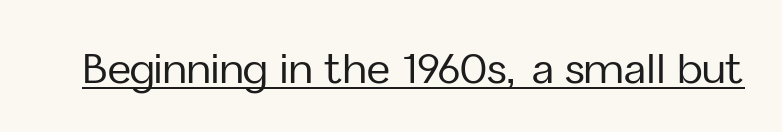
The image shows 40 px sans-serif type, upright; set normal letter spacing, underlined; low stroke contrast and a medium x-height.
